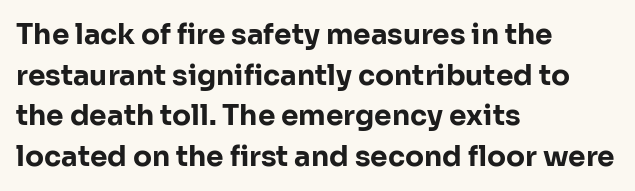
These lines are composed in type without serifs. Between one letter and the next there's only the usual sliver of space. A typesetter would call this proportional, since set widths differ per character. Regular leading. The strip under each line holds only bare page.
